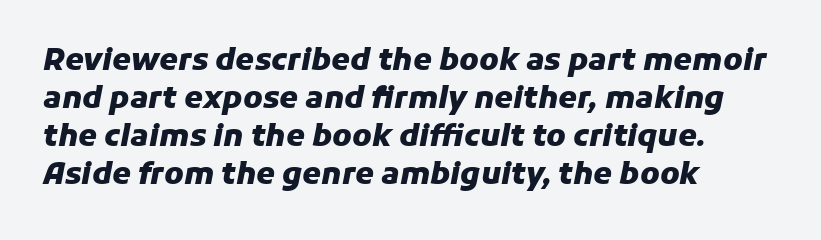
The letters advance in unequal steps, a hallmark of proportional type. Plain, unruled lines of type. This rendering leaves character spacing at its baseline value. Set as a true bold cut, around the 700 mark. The rag falls on the right side of this text block. The lettering tilts uniformly, giving the passage an italic look.
